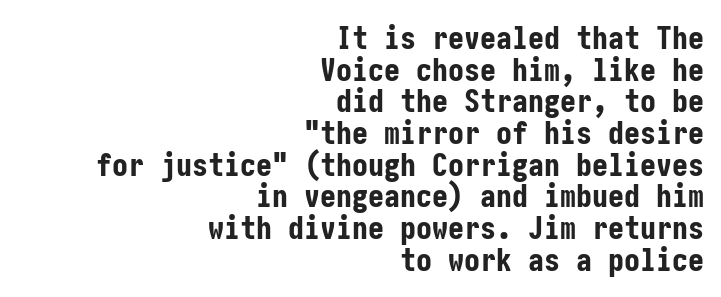
The words here are not underlined. The letters carry no serifs — their stems end cleanly without finishing strokes. Vertical spacing — tight. Notice how the stems are strictly vertical — no italics here.
